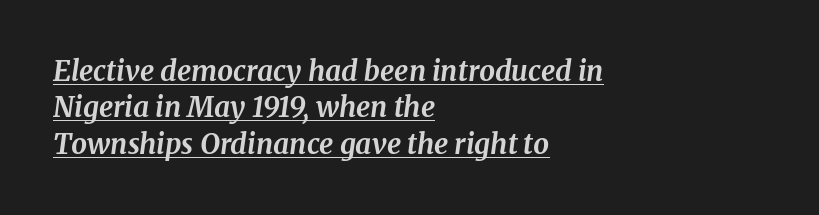
The image shows 28 px bold serif type, italic (leaning right); set left-aligned, normal line spacing (1.3x), normal letter spacing, underlined; medium stroke contrast and a medium x-height.
